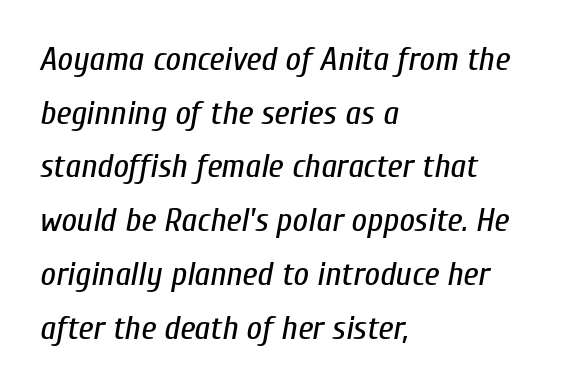
Each letter keeps its own natural width here, so spacing adapts to shape. This is oblique type, the kind used for emphasis or titles. These lines keep a tight, regular rhythm from letter to letter. Caption: face not bold, strokes unweighted.
